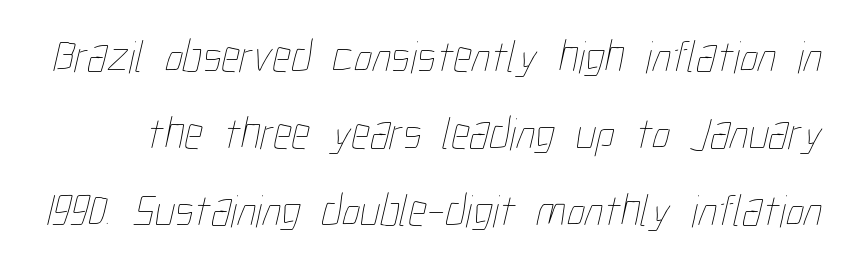
In terms of letterspacing, this is plain default setting. A light-to-regular cut is what we see here. Unmarked baselines from the first word to the last. Here the designer chose a conventional face with non-uniform glyph widths. If you measured baseline to baseline, you'd find a middling distance.
